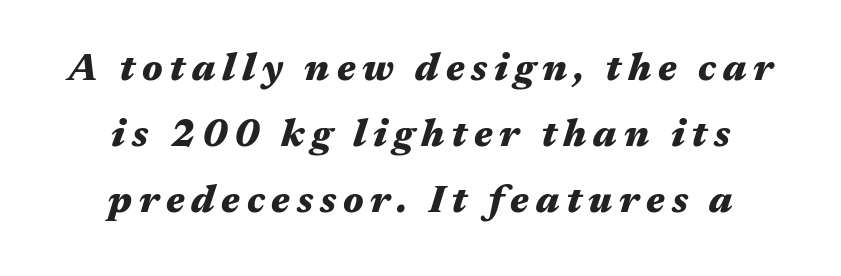
The image shows 38 px heavy, wide type, italic (leaning right); set centered, line spacing 1.74x, not underlined; medium stroke contrast and a medium x-height.
